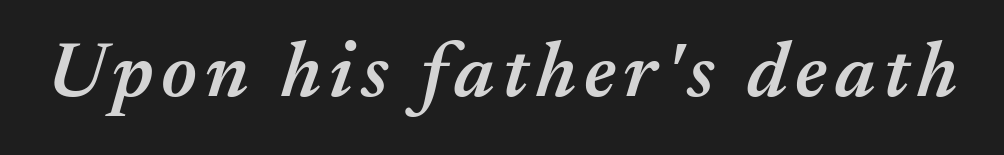
{"italic": "yes", "lean": "right", "slant_degrees": 17, "bold": "semi", "weight": "semibold", "width": "normal", "stroke_contrast": "medium", "x_height": "medium", "monospaced": "no", "underline": "no", "glyph_px": 78}
